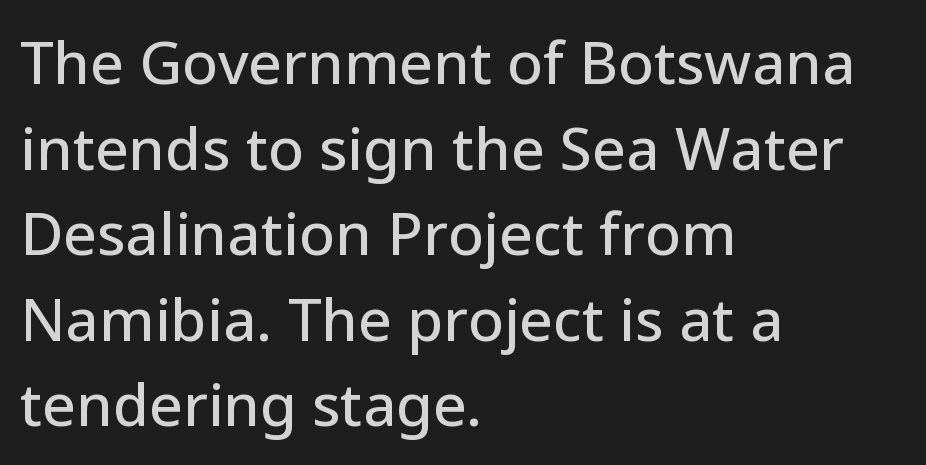
{"serif": "no", "italic": "no", "width": "normal", "stroke_contrast": "low", "x_height": "medium", "monospaced": "no", "underline": "no", "align": "left", "line_spacing": "normal", "line_spacing_ratio": 1.45, "letter_spacing": "normal", "letter_spacing_em": 0.0, "glyph_px": 59}
